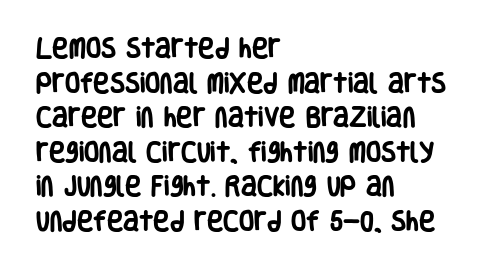
The image shows 22 px bold type, upright; set left-aligned, normal line spacing (1.57x), normal letter spacing, not underlined.
